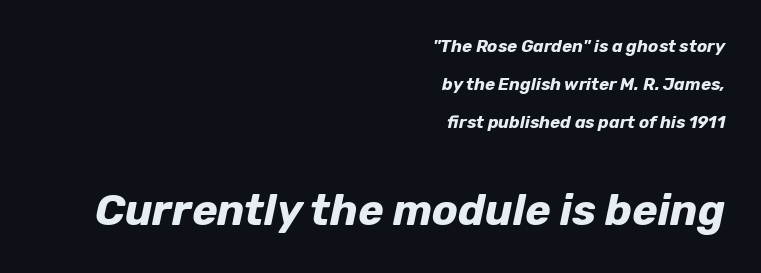
The image shows 43 px bold type, italic (leaning right); set right-aligned, loose line spacing (2.23x), normal letter spacing, not underlined; the second (bottom) block is 2.53x larger; low stroke contrast and a medium x-height.
